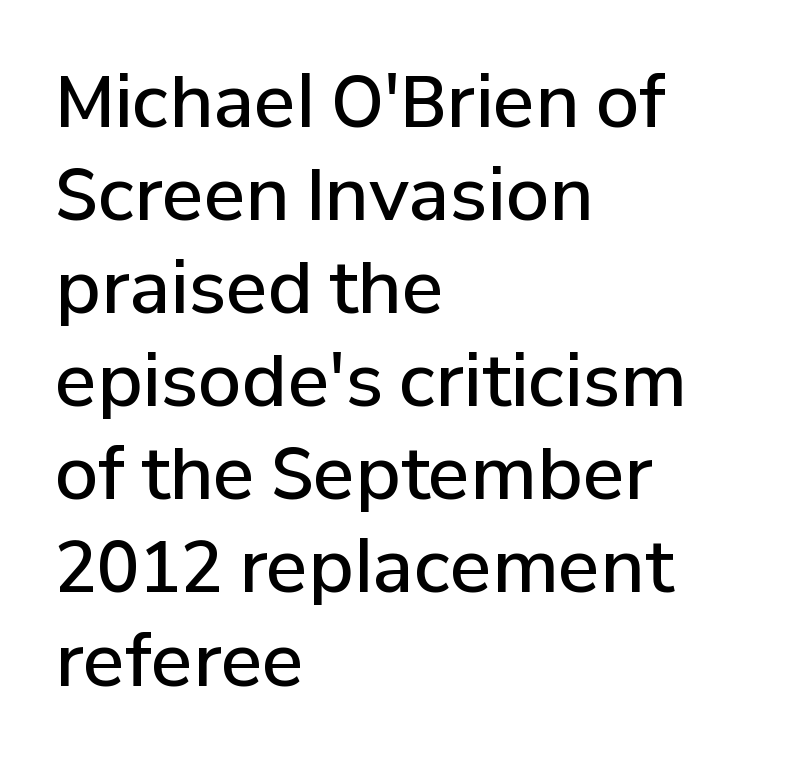
The image shows 70 px semibold sans-serif type, upright; set left-aligned, normal line spacing (1.33x), normal letter spacing, not underlined; low stroke contrast and a medium x-height.
